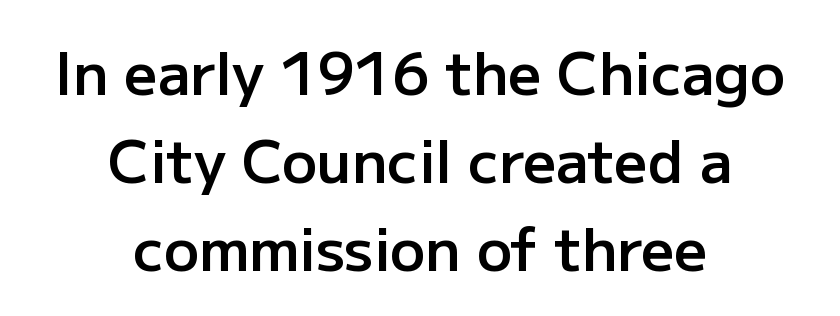
The image shows 58 px semibold sans-serif type, upright; set centered, normal line spacing (1.52x), normal letter spacing, not underlined; low stroke contrast and a medium x-height.
